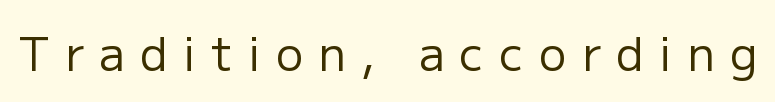
Q: Is the text bold? A: No.
Q: Is the text italic (slanted)? A: No, it is upright.
Q: Is the typeface a serif or a sans-serif typeface? A: Sans-serif.
Q: Is the text underlined? A: No.
Q: Is the spacing between letters normal or unusually wide? A: Unusually wide.
Q: Width (condensed, normal, or wide)? A: Normal.
Q: Stroke contrast? A: Low.
Q: x-height? A: Medium.
Q: Monospaced? A: No.
